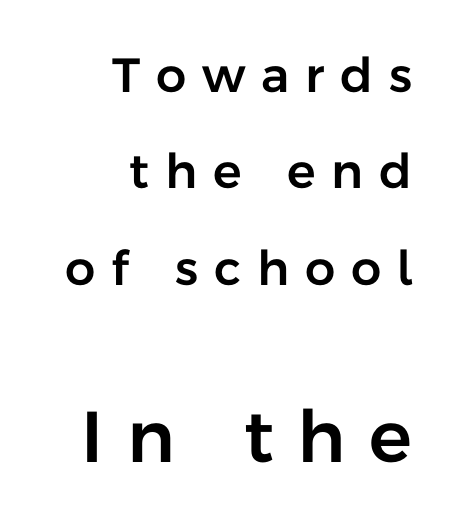
Q: Is the text italic (slanted)? A: No, it is upright.
Q: Is the typeface a serif or a sans-serif typeface? A: Sans-serif.
Q: Is the text underlined? A: No.
Q: How is the paragraph aligned? A: Right-aligned.
Q: Is the spacing between letters normal or unusually wide? A: Unusually wide.
Q: Is the spacing between lines tight, normal or loose? A: Loose.
Q: Which block of text is set in a larger size, the first (top) or the second (bottom)? A: The second (bottom) one.
Q: Width (condensed, normal, or wide)? A: Normal.
Q: Stroke contrast? A: Low.
Q: x-height? A: Medium.
Q: Monospaced? A: No.
